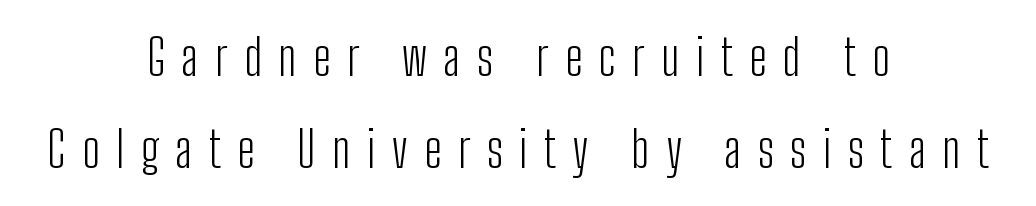
{"serif": "no", "italic": "no", "bold": "no", "weight": "light", "width": "condensed", "stroke_contrast": "low", "x_height": "medium", "monospaced": "no", "underline": "no", "align": "center", "line_spacing_ratio": 1.85, "letter_spacing": "wide", "letter_spacing_em": 0.33, "glyph_px": 50}
